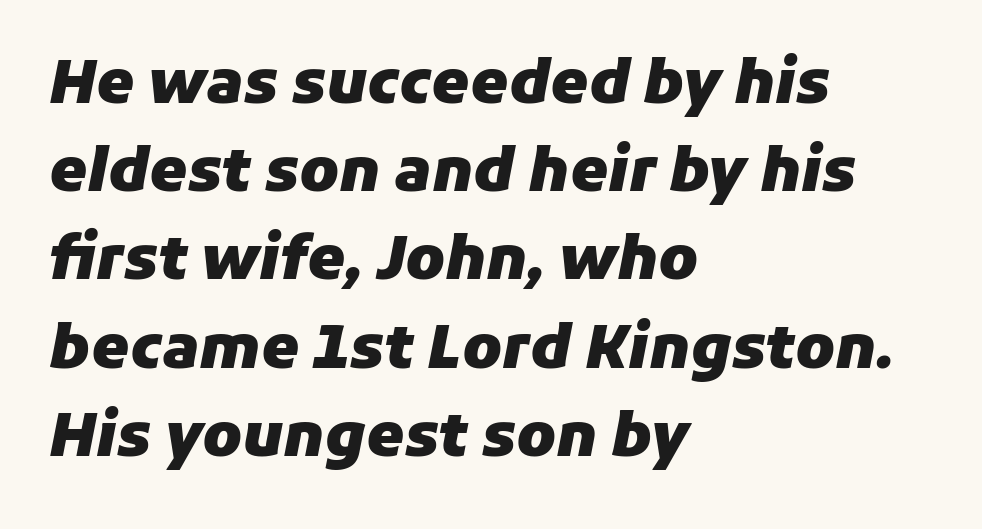
Q: Is the text bold? A: Yes.
Q: Is the text italic (slanted)? A: Yes, it leans right by about 11 degrees.
Q: Is the text underlined? A: No.
Q: How is the paragraph aligned? A: Left-aligned.
Q: Is the spacing between letters normal or unusually wide? A: Normal.
Q: Is the spacing between lines tight, normal or loose? A: Normal.
Q: Width (condensed, normal, or wide)? A: Normal.
Q: Stroke contrast? A: Low.
Q: x-height? A: Medium.
Q: Monospaced? A: No.
